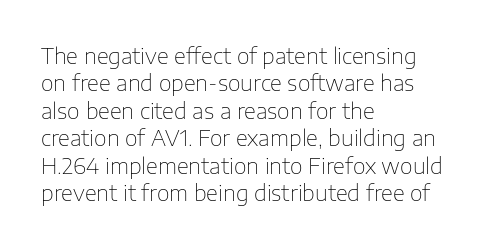
Counters stay open thanks to moderate or lighter strokes. All the whitespace from short lines collects on the right. Normally led — the rows are evenly, conventionally spaced. The glyphs are unaccompanied by any horizontal stroke below them.
